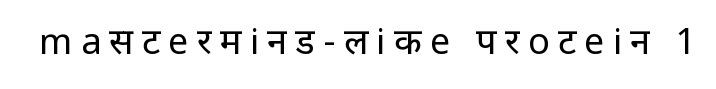
If you drew a line through each stem, it would be perfectly vertical. Bold? No — there's no thickening of the strokes. Caption: expanded tracking, letters set apart. Letterform terminals end flat and unadorned throughout the passage. The glyphs are unaccompanied by any horizontal stroke below them.
